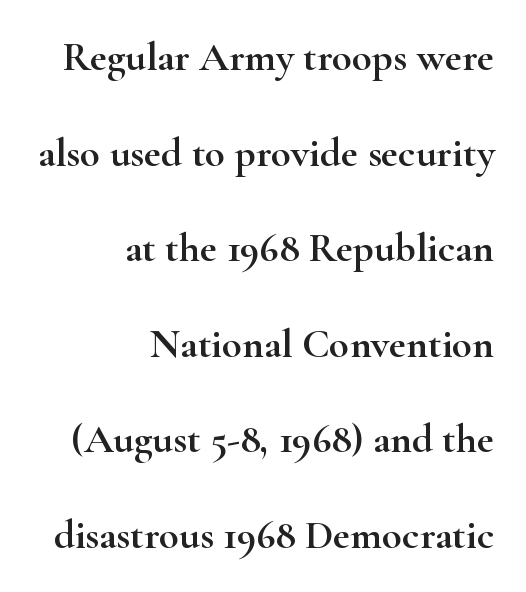
You can tell from the footed stems that serif type was used. The passage shown stacks its lines with a broad gap. This sample uses plain, unmodified letter spacing. This sample is right-justified, so line beginnings fall wherever the words allow. The specimen omits any rule beneath the text block's lines. Here the designer chose a conventional face with non-uniform glyph widths.
